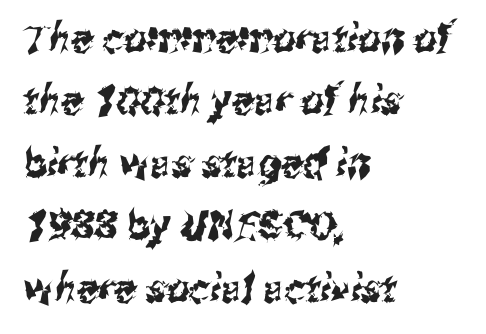
If you measured baseline to baseline, you'd find a middling distance. Glance below the letters and you will spot only blank space. The paragraph has a hard left edge and a soft right edge. Typographically, this falls in the sans-serif category.
